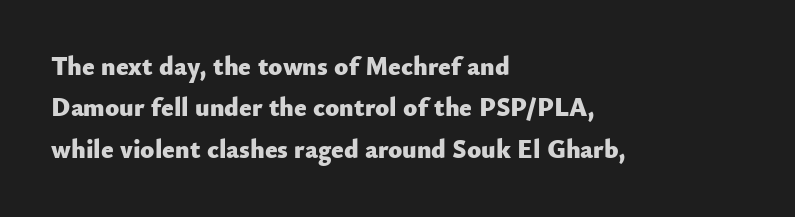
The image shows 26 px bold type, upright; set left-aligned, normal line spacing (1.59x), normal letter spacing, not underlined.
